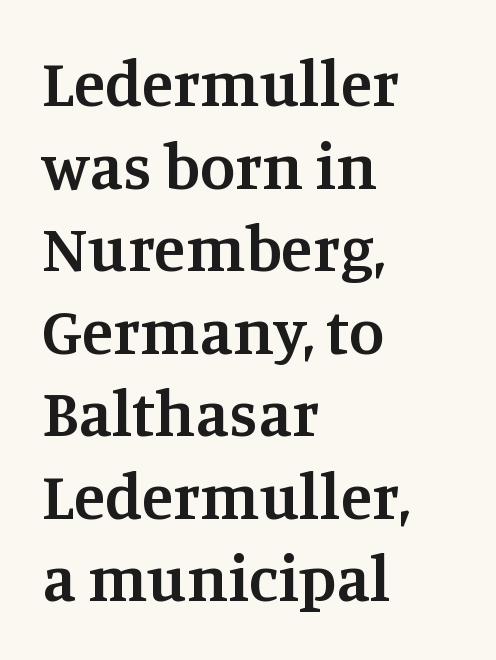
{"serif": "yes", "italic": "no", "bold": "semi", "weight": "semibold", "width": "normal", "stroke_contrast": "medium", "x_height": "large", "monospaced": "no", "underline": "no", "align": "left", "line_spacing": "normal", "line_spacing_ratio": 1.27, "letter_spacing": "normal", "letter_spacing_em": 0.0, "glyph_px": 65}
